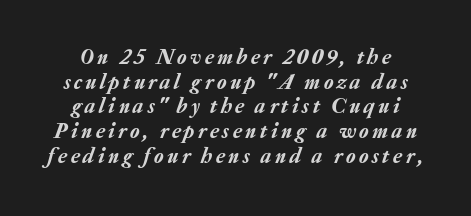
Regarding leading, the lines here are crowded together. The passage shown is not underscored anywhere. The lettering tilts uniformly, giving the passage an italic look.
